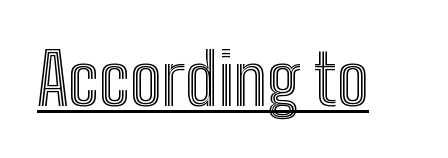
{"italic": "no", "width": "condensed", "x_height": "medium", "monospaced": "no", "underline": "yes", "letter_spacing": "normal", "letter_spacing_em": 0.0, "glyph_px": 70}
